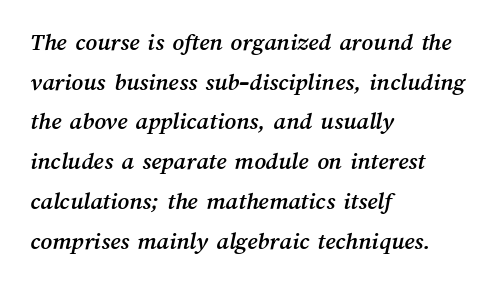
The image shows 25 px text type; set left-aligned, normal line spacing (1.59x), normal letter spacing, not underlined.
